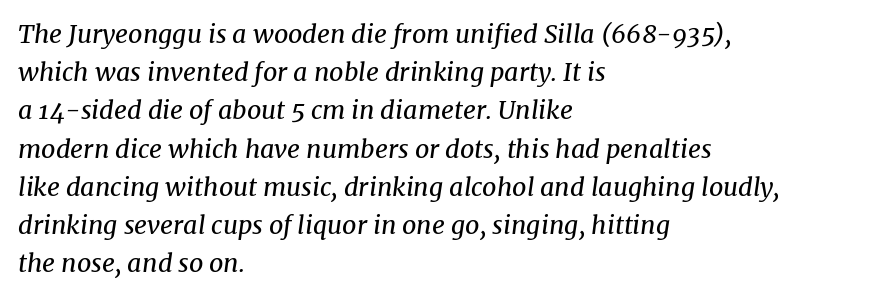
In terms of leading, this rendering sits right in the middle. Is the stroke heavy? The answer is a plain regular-or-lighter. Italic? Definitely — the glyphs are oblique. Caption: standard tracking, unaltered. The rendering anchors every line to the left-hand side.
